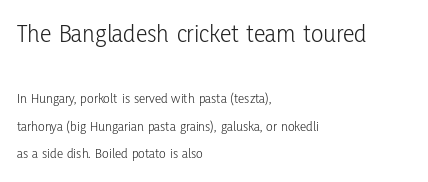
The string is rendered with underlining switched off. The lines in this sample share a left origin and differ only in where they stop. Top chunk: large. Bottom chunk: small. The designer dialed line spacing up above the default. Weight: regular or lighter.
